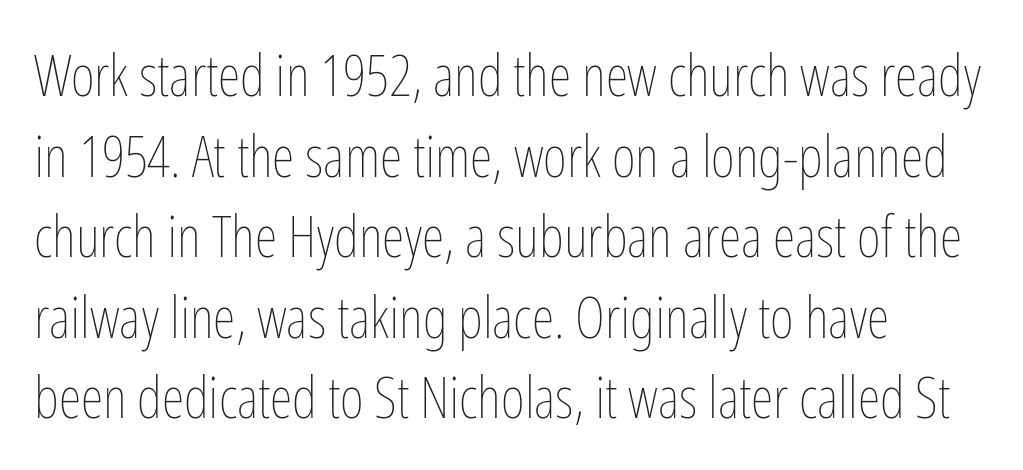
{"italic": "no", "bold": "no", "weight": "thin", "width": "condensed", "stroke_contrast": "low", "x_height": "medium", "monospaced": "no", "underline": "no", "align": "left", "line_spacing": "normal", "line_spacing_ratio": 1.39, "letter_spacing": "normal", "letter_spacing_em": 0.0, "glyph_px": 58}
